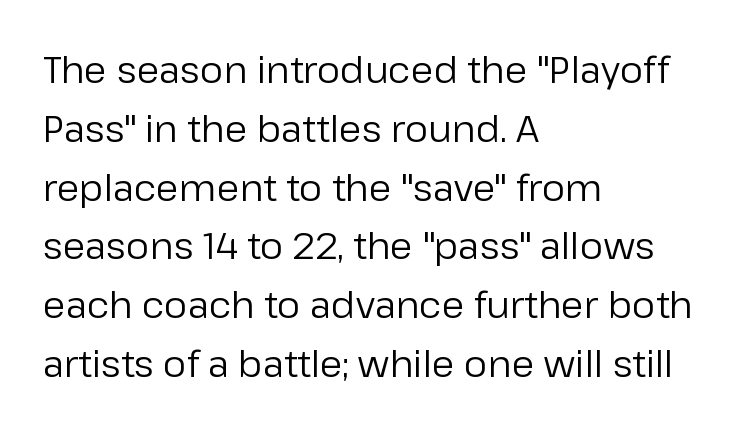
The image shows 37 px regular-weight sans-serif type, upright; set left-aligned, normal line spacing (1.59x), normal letter spacing, not underlined; low stroke contrast and a medium x-height.
